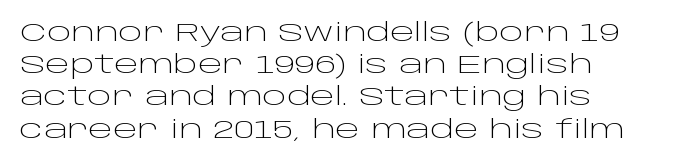
No letter is thick-stroked: the sample isn't bold. The lettering stays uniformly vertical, giving the passage a roman look. This sample uses plain, unmodified letter spacing. These lines stack with their left ends in a neat column. The gap between lines stays unmarked.
